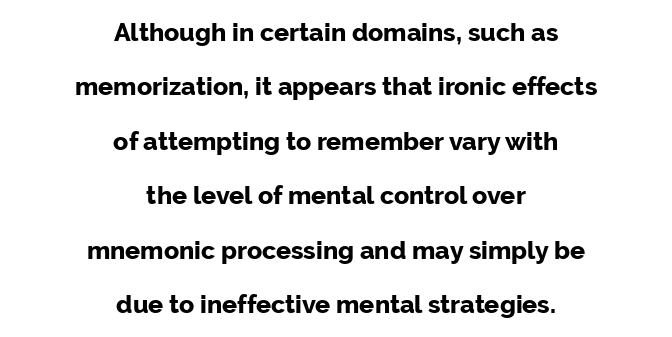
Words appear dense and cohesive because spacing is normal. The leading is generous, giving the passage an open texture. Underline: absent. The lettering holds an erect, upright posture throughout. The passage is arranged like a title page — every line centered.
